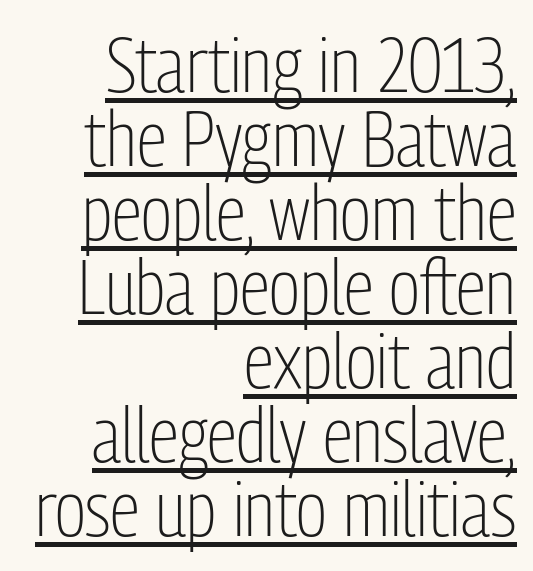
The image shows 77 px light, condensed sans-serif type, upright; set right-aligned, tight line spacing (0.96x), normal letter spacing, underlined; low stroke contrast and a medium x-height.
